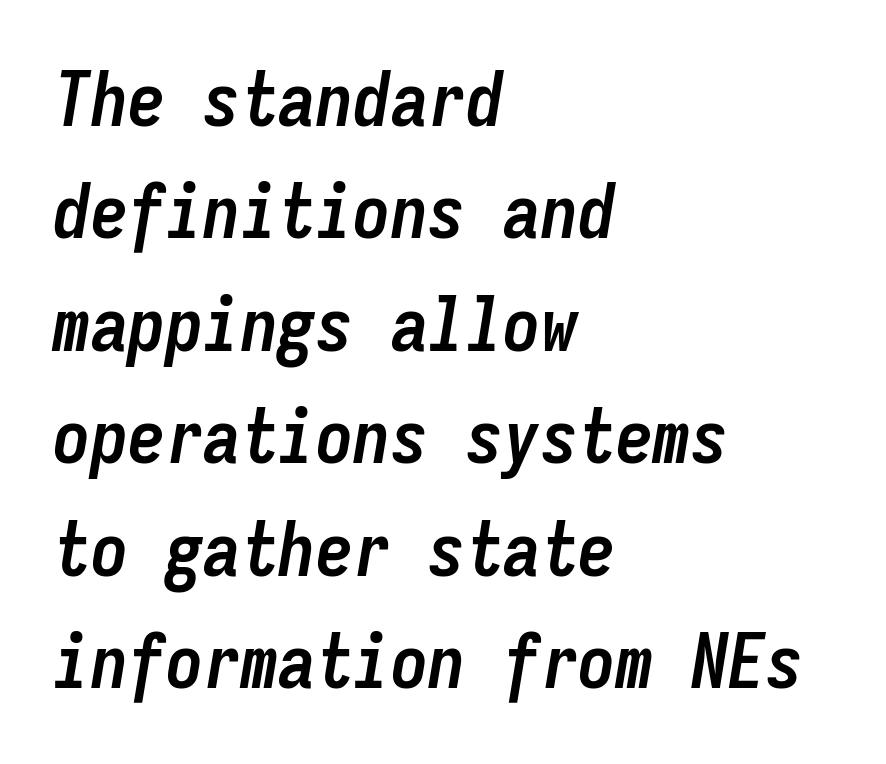
The rows are spaced the way most documents space them. On the weight axis this lands at bold, roughly 700. The ragged edge is on the right, which tells us the setting is flush left. Between one letter and the next there's only the usual sliver of space. Looking at the ascenders, they clearly lean.
